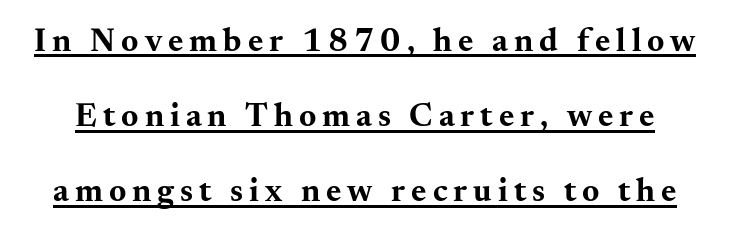
Chunky letters — that's bold for sure. The typography opts for an upright posture over an oblique one. The passage shown is typed in a proportional face where columns would drift. The glyphs are accompanied by a horizontal stroke just below them.
